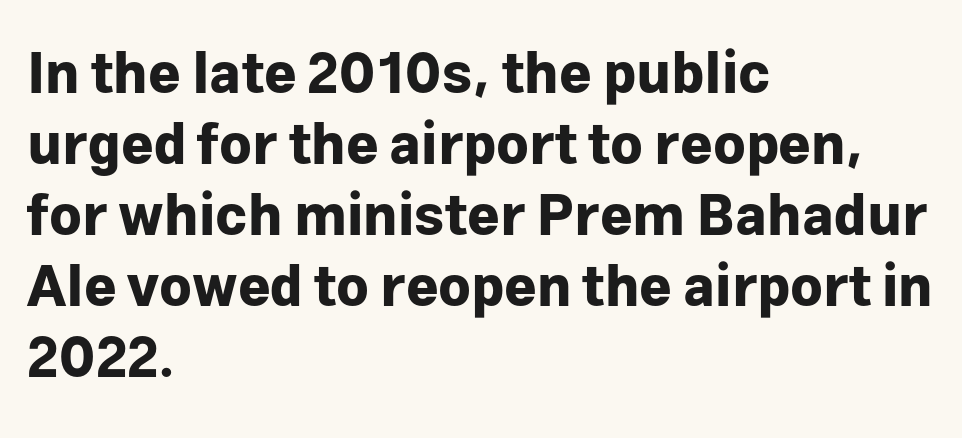
Q: Is the text bold? A: Yes.
Q: Is the text italic (slanted)? A: No, it is upright.
Q: Is the typeface a serif or a sans-serif typeface? A: Sans-serif.
Q: Is the text underlined? A: No.
Q: How is the paragraph aligned? A: Left-aligned.
Q: Is the spacing between letters normal or unusually wide? A: Normal.
Q: Is the spacing between lines tight, normal or loose? A: Normal.
Q: Width (condensed, normal, or wide)? A: Normal.
Q: Stroke contrast? A: Low.
Q: x-height? A: Medium.
Q: Monospaced? A: No.
